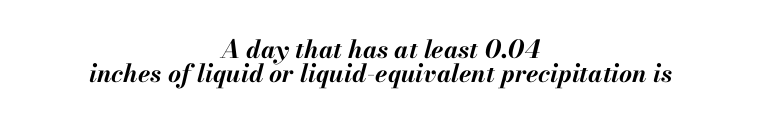
A typesetter would call this zero additional tracking. Honestly, the rows look squashed on top of each other. Heft: maximum for text — a bold. Italic? Definitely — the glyphs are oblique. The gap between lines stays unmarked.
